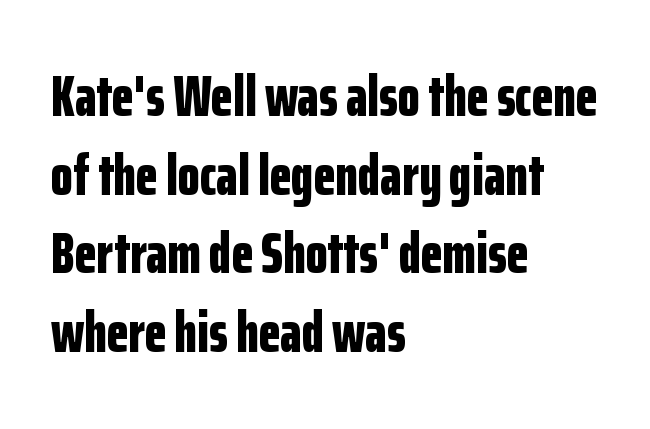
Q: Is the text bold? A: Yes.
Q: Is the text italic (slanted)? A: No, it is upright.
Q: Is the typeface a serif or a sans-serif typeface? A: Sans-serif.
Q: Is the text underlined? A: No.
Q: How is the paragraph aligned? A: Left-aligned.
Q: Is the spacing between letters normal or unusually wide? A: Normal.
Q: Is the spacing between lines tight, normal or loose? A: Normal.
Q: Width (condensed, normal, or wide)? A: Condensed.
Q: Stroke contrast? A: Low.
Q: x-height? A: Medium.
Q: Monospaced? A: No.
